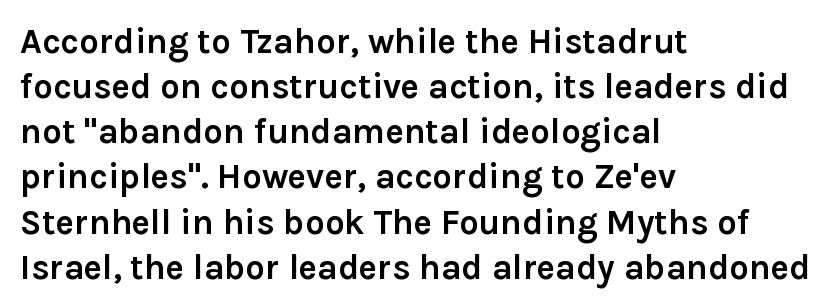
The image shows 35 px semibold sans-serif type, upright; set left-aligned, normal line spacing (1.29x), normal letter spacing, not underlined; a medium x-height.
